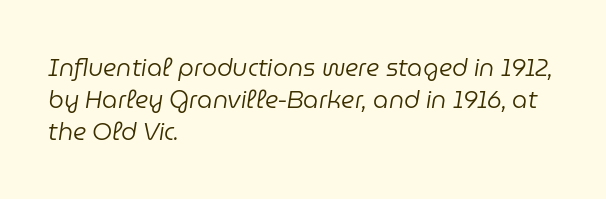
{"italic": "yes", "lean": "right", "slant_degrees": 9, "bold": "no", "underline": "no", "align": "left", "line_spacing": "normal", "line_spacing_ratio": 1.33, "letter_spacing": "normal", "letter_spacing_em": 0.0, "glyph_px": 24}
